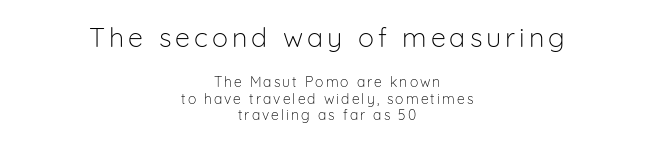
{"italic": "no", "bold": "no", "underline": "no", "align": "center", "line_spacing_ratio": 1.18, "larger_block": "first", "size_ratio": 1.93, "glyph_px": 27}
